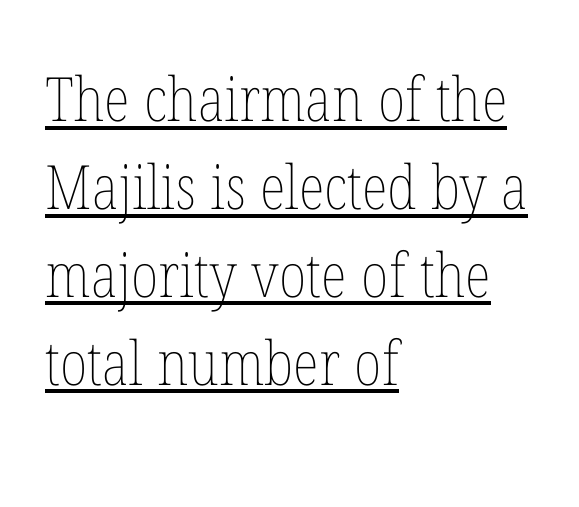
The image shows 61 px thin, condensed type, upright; set left-aligned, normal line spacing (1.44x), normal letter spacing, underlined; low stroke contrast and a medium x-height.
